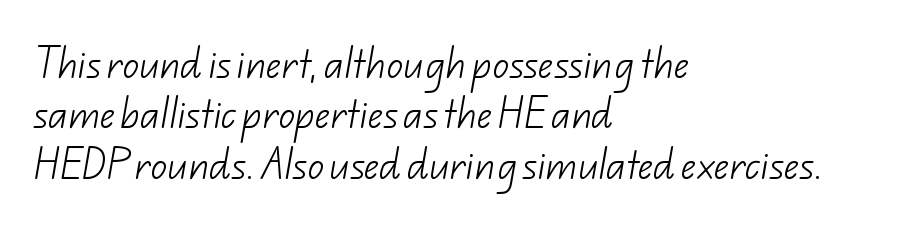
Q: Is the text bold? A: No.
Q: Is the typeface a serif or a sans-serif typeface? A: Sans-serif.
Q: Is the text underlined? A: No.
Q: How is the paragraph aligned? A: Left-aligned.
Q: Is the spacing between letters normal or unusually wide? A: Normal.
Q: Is the spacing between lines tight, normal or loose? A: Normal.
Q: Width (condensed, normal, or wide)? A: Normal.
Q: Stroke contrast? A: Low.
Q: x-height? A: Small.
Q: Monospaced? A: No.
